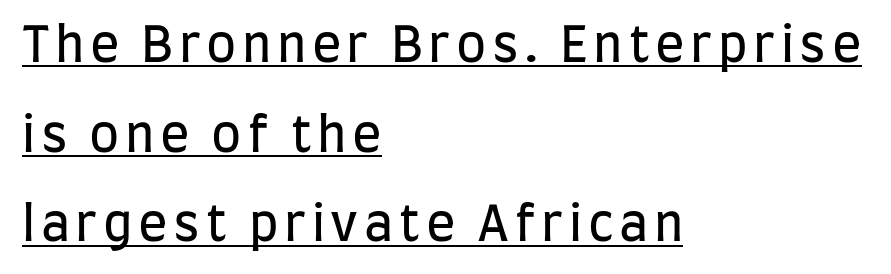
Q: Is the text bold? A: No.
Q: Is the text italic (slanted)? A: No, it is upright.
Q: Is the typeface a serif or a sans-serif typeface? A: Sans-serif.
Q: Is the text underlined? A: Yes.
Q: How is the paragraph aligned? A: Left-aligned.
Q: Width (condensed, normal, or wide)? A: Condensed.
Q: Stroke contrast? A: Low.
Q: x-height? A: Large.
Q: Monospaced? A: No.
